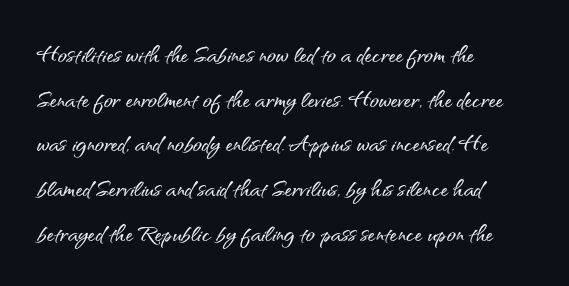
The image shows 30 px sans-serif type; set left-aligned, normal line spacing (1.49x), normal letter spacing, not underlined; medium stroke contrast and a small x-height.
